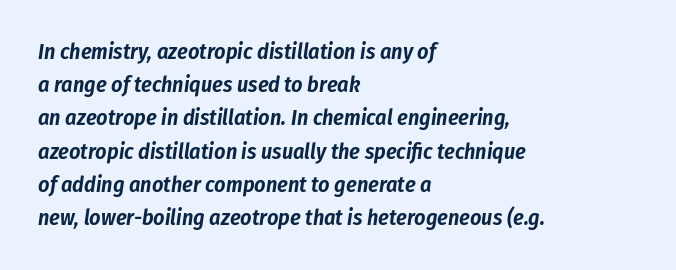
{"italic": "yes", "lean": "right", "slant_degrees": 8, "underline": "no", "align": "left", "line_spacing": "normal", "line_spacing_ratio": 1.51, "letter_spacing": "normal", "letter_spacing_em": 0.0, "glyph_px": 22}
